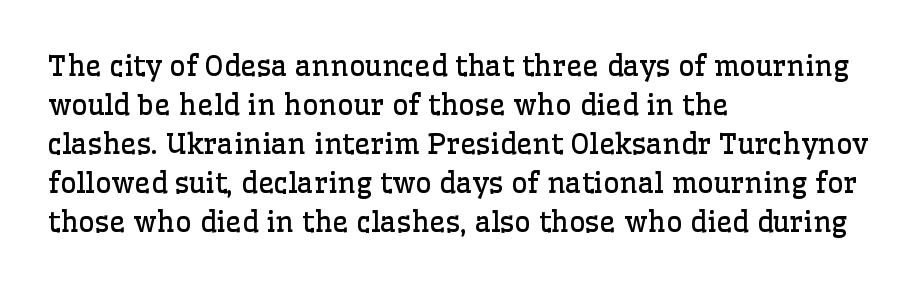
{"serif": "yes", "italic": "no", "bold": "no", "weight": "regular", "width": "normal", "stroke_contrast": "low", "x_height": "medium", "monospaced": "no", "underline": "no", "align": "left", "line_spacing": "normal", "line_spacing_ratio": 1.39, "letter_spacing": "normal", "letter_spacing_em": 0.0, "glyph_px": 28}
